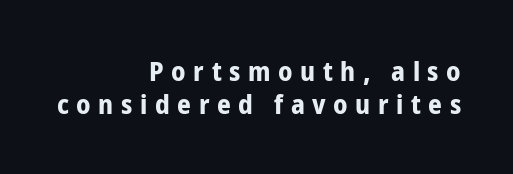
Each row of text sits above clean, open space. One-word summary of the alignment: right. Weight check: bold — yes, fully. The font's upright variant was chosen for this text. Loose tracking; the words dissolve into strings of separated letters.
